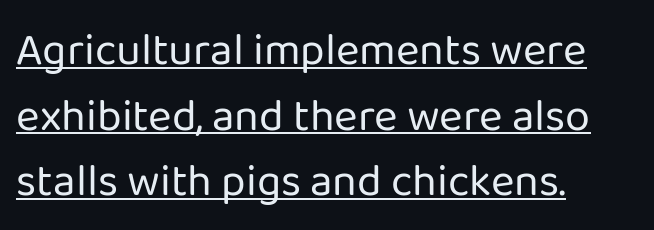
Q: Is the text bold? A: No.
Q: Is the text italic (slanted)? A: No, it is upright.
Q: Is the typeface a serif or a sans-serif typeface? A: Sans-serif.
Q: Is the text underlined? A: Yes.
Q: How is the paragraph aligned? A: Left-aligned.
Q: Is the spacing between letters normal or unusually wide? A: Normal.
Q: Is the spacing between lines tight, normal or loose? A: Normal.
Q: Width (condensed, normal, or wide)? A: Normal.
Q: Stroke contrast? A: Low.
Q: x-height? A: Medium.
Q: Monospaced? A: No.
